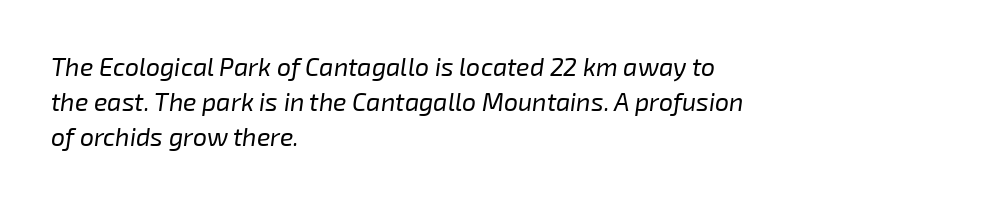
The image shows 25 px text type, italic (leaning right); set left-aligned, normal line spacing (1.41x), normal letter spacing, not underlined.
